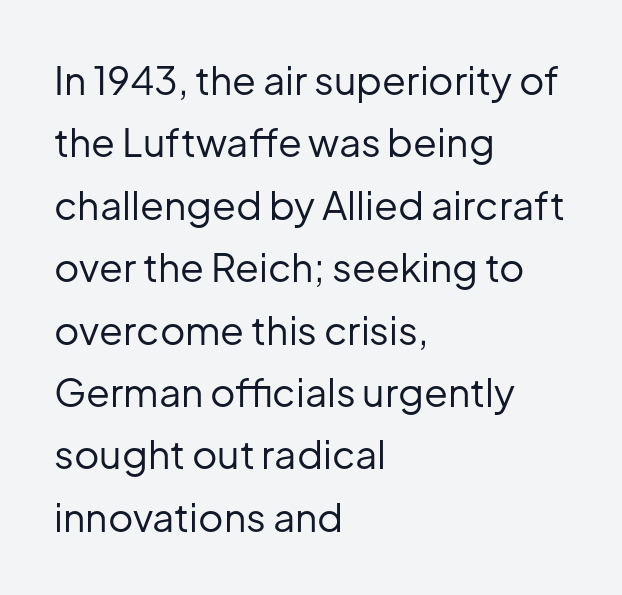
The image shows 39 px regular-weight sans-serif type, upright; set left-aligned, normal line spacing (1.6x), normal letter spacing, not underlined; low stroke contrast and a medium x-height.
